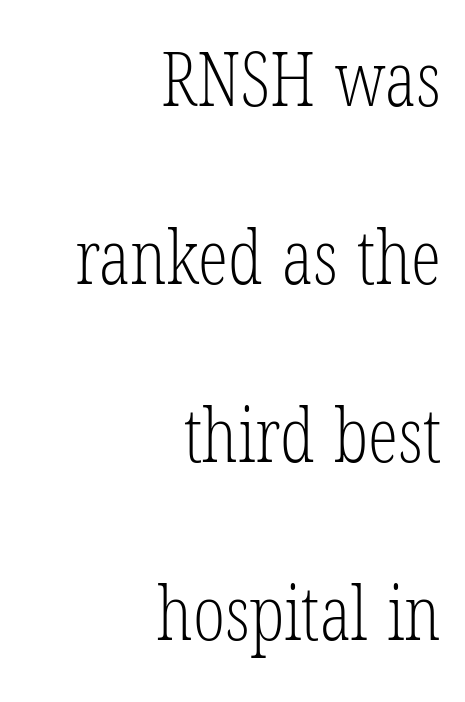
Bare-footed words on every line. A serif font was chosen for this passage. Each new line begins a long way beneath the previous one. These glyphs show unthickened strokes, regular width or finer. The letters advance in unequal steps, a hallmark of proportional type.
